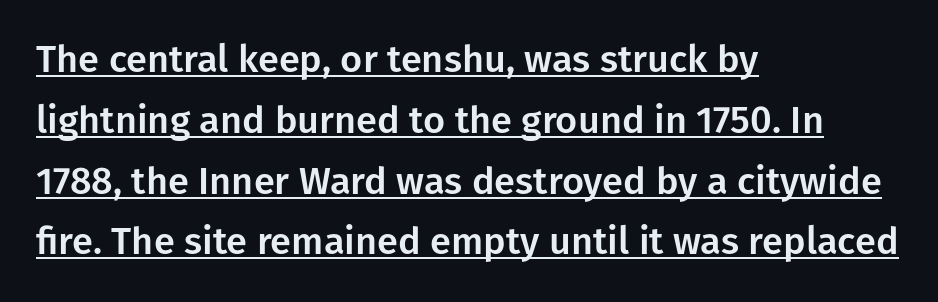
Q: Is the text italic (slanted)? A: No, it is upright.
Q: Is the typeface a serif or a sans-serif typeface? A: Sans-serif.
Q: Is the text underlined? A: Yes.
Q: How is the paragraph aligned? A: Left-aligned.
Q: Is the spacing between letters normal or unusually wide? A: Normal.
Q: Is the spacing between lines tight, normal or loose? A: Normal.
Q: Width (condensed, normal, or wide)? A: Normal.
Q: Stroke contrast? A: Low.
Q: x-height? A: Medium.
Q: Monospaced? A: No.
